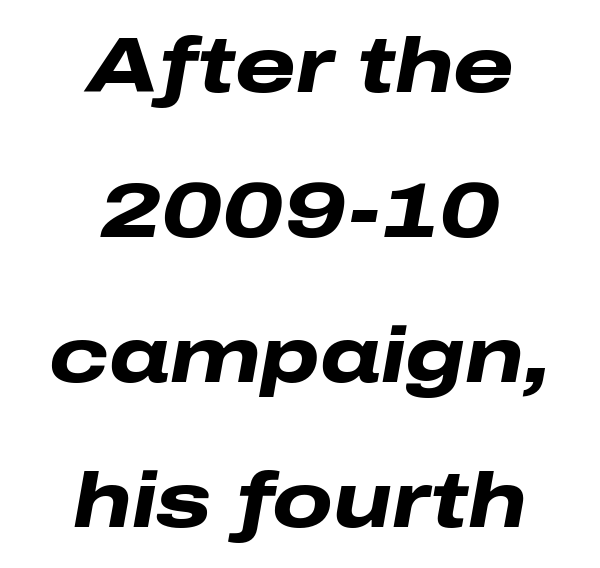
The face used here is rendered with its standard letterfit. Every row of glyphs is offset so its center matches the block's center. The font is running at its bold setting. Think of a printed novel: that variable character pitch is what you see here.
